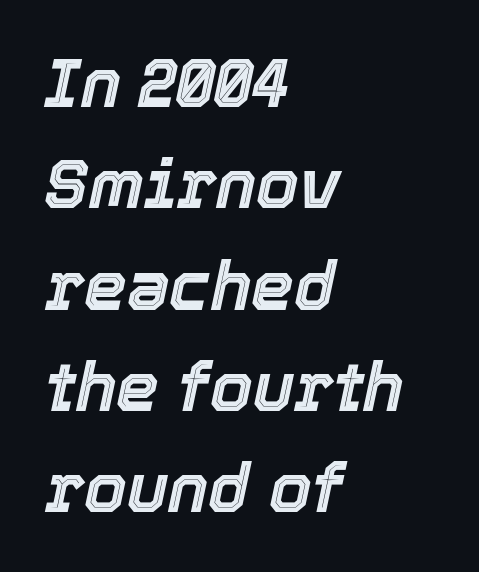
Q: Is the text italic (slanted)? A: Yes, it leans right by about 12 degrees.
Q: Is the text underlined? A: No.
Q: How is the paragraph aligned? A: Left-aligned.
Q: Is the spacing between letters normal or unusually wide? A: Normal.
Q: Is the spacing between lines tight, normal or loose? A: Normal.
Q: Width (condensed, normal, or wide)? A: Normal.
Q: x-height? A: Medium.
Q: Monospaced? A: No.
